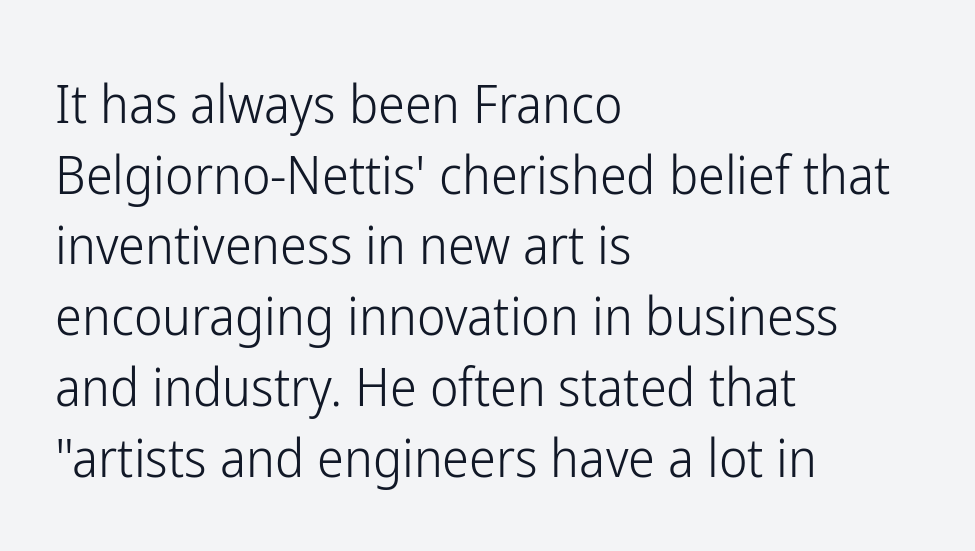
Q: Is the text bold? A: No.
Q: Is the text italic (slanted)? A: No, it is upright.
Q: Is the typeface a serif or a sans-serif typeface? A: Sans-serif.
Q: Is the text underlined? A: No.
Q: How is the paragraph aligned? A: Left-aligned.
Q: Is the spacing between letters normal or unusually wide? A: Normal.
Q: Is the spacing between lines tight, normal or loose? A: Normal.
Q: Width (condensed, normal, or wide)? A: Condensed.
Q: Stroke contrast? A: Low.
Q: x-height? A: Medium.
Q: Monospaced? A: No.
